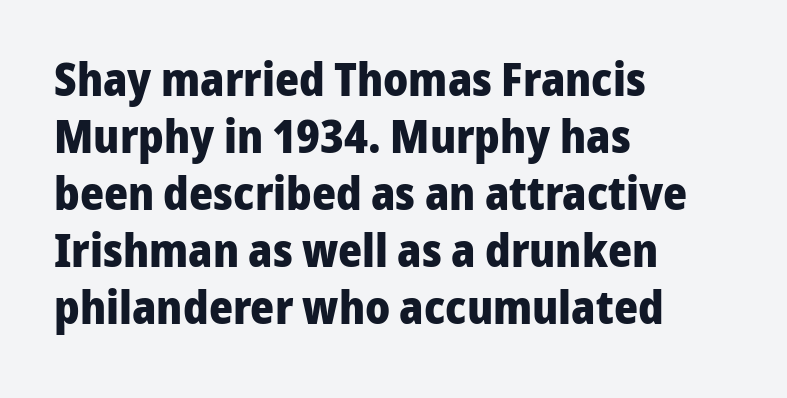
The image shows 46 px heavy sans-serif type, upright; set left-aligned, line spacing 1.24x, normal letter spacing, not underlined; low stroke contrast and a medium x-height.
